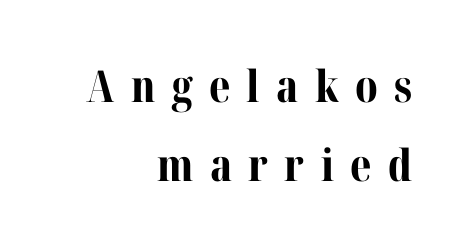
The image shows 44 px bold serif type, upright; set right-aligned, line spacing 1.79x, unusually wide letter spacing (+0.37 em), not underlined; medium stroke contrast and a medium x-height.
